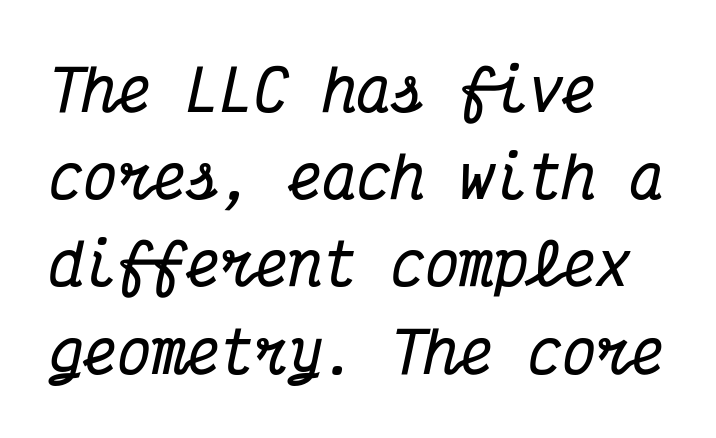
The image shows 57 px bold, condensed serif type, italic (leaning right), monospaced; set left-aligned, normal line spacing (1.53x), normal letter spacing, not underlined; medium stroke contrast and a medium x-height.
